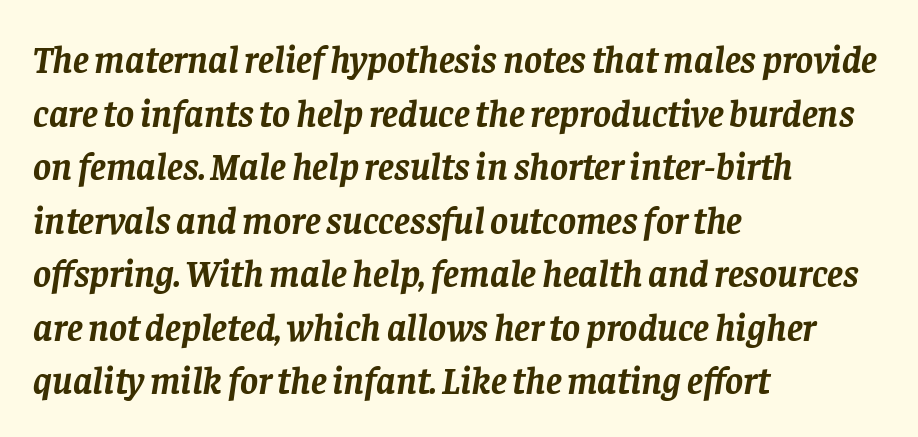
The image shows 38 px semibold serif type, italic (leaning right); set left-aligned, normal line spacing (1.41x), normal letter spacing, not underlined; low stroke contrast and a large x-height.
